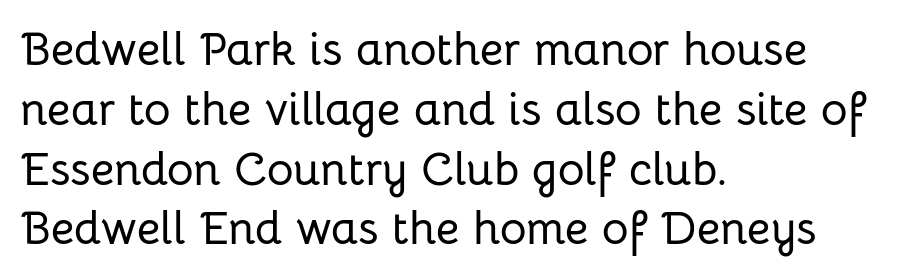
Q: Is the text italic (slanted)? A: No, it is upright.
Q: Is the typeface a serif or a sans-serif typeface? A: Sans-serif.
Q: Is the text underlined? A: No.
Q: How is the paragraph aligned? A: Left-aligned.
Q: Is the spacing between letters normal or unusually wide? A: Normal.
Q: Is the spacing between lines tight, normal or loose? A: Normal.
Q: Width (condensed, normal, or wide)? A: Normal.
Q: Stroke contrast? A: Low.
Q: x-height? A: Medium.
Q: Monospaced? A: No.
